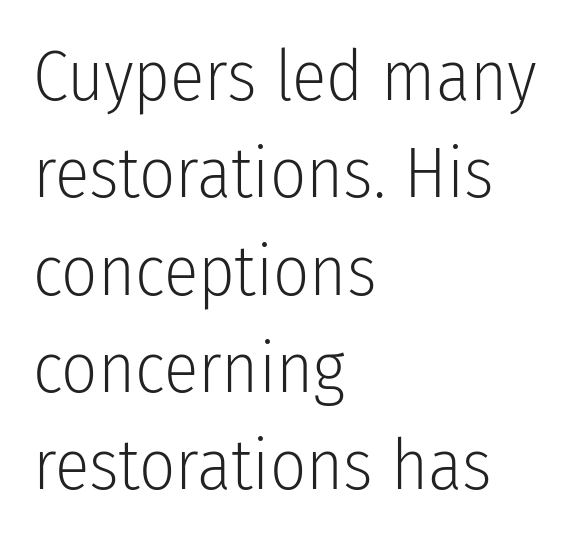
Q: Is the text bold? A: No.
Q: Is the text italic (slanted)? A: No, it is upright.
Q: Is the typeface a serif or a sans-serif typeface? A: Sans-serif.
Q: Is the text underlined? A: No.
Q: How is the paragraph aligned? A: Left-aligned.
Q: Is the spacing between letters normal or unusually wide? A: Normal.
Q: Is the spacing between lines tight, normal or loose? A: Normal.
Q: Width (condensed, normal, or wide)? A: Condensed.
Q: Stroke contrast? A: Low.
Q: x-height? A: Medium.
Q: Monospaced? A: No.
